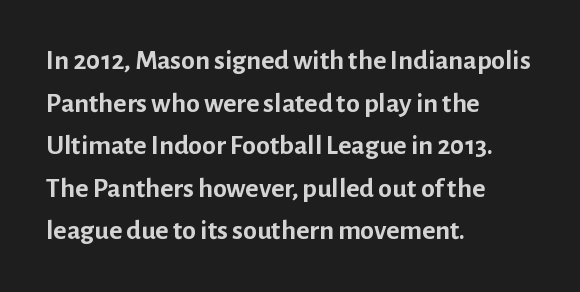
The ragged edge is on the right, which tells us the setting is flush left. Beneath every word, the page is bare. Letter spacing: default. These words are printed bold, with thick strokes throughout.
